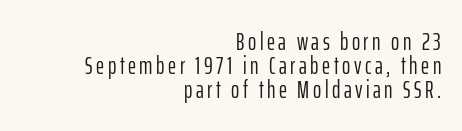
{"italic": "no", "bold": "no", "underline": "no", "align": "right", "line_spacing": "tight", "line_spacing_ratio": 0.97, "glyph_px": 25}
